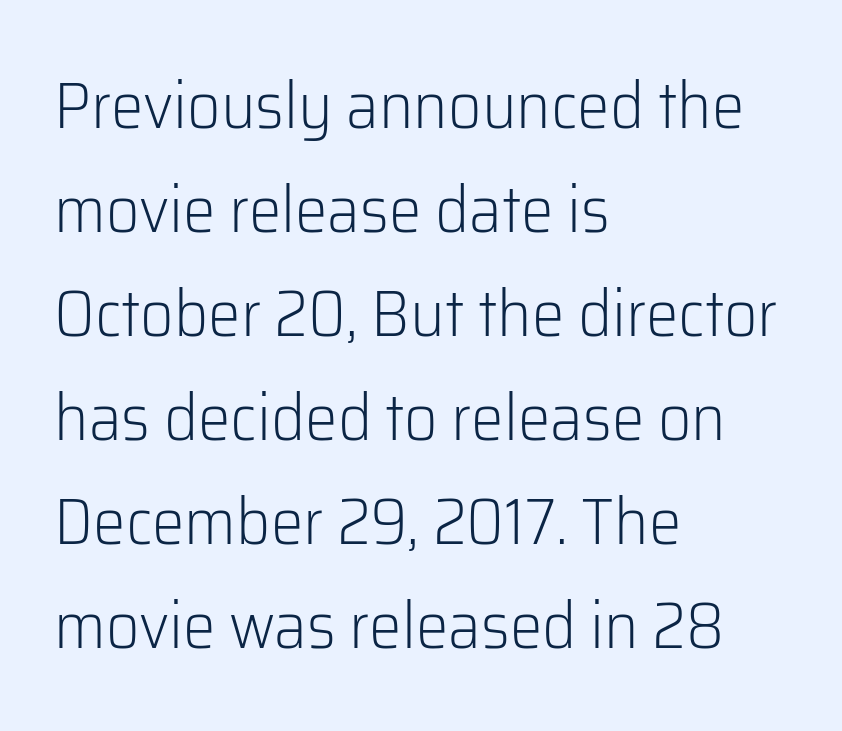
Stems here are at most as thick as an everyday book face. Note: no serifs on the glyphs. Descender tails drop into unmarked territory. The lines are quadded left. The lines sit at an ordinary, default distance from one another.
